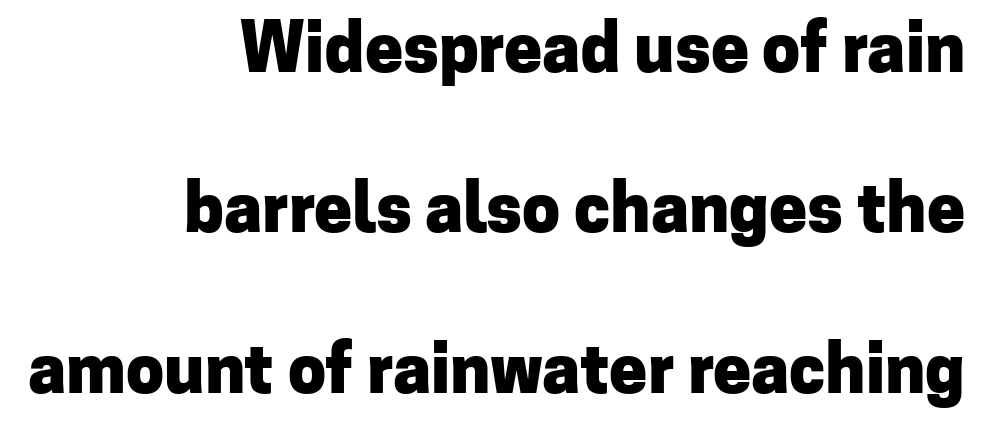
Q: Is the text bold? A: Yes.
Q: Is the text italic (slanted)? A: No, it is upright.
Q: Is the typeface a serif or a sans-serif typeface? A: Sans-serif.
Q: Is the text underlined? A: No.
Q: How is the paragraph aligned? A: Right-aligned.
Q: Is the spacing between letters normal or unusually wide? A: Normal.
Q: Is the spacing between lines tight, normal or loose? A: Loose.
Q: Width (condensed, normal, or wide)? A: Normal.
Q: Stroke contrast? A: Low.
Q: x-height? A: Medium.
Q: Monospaced? A: No.
